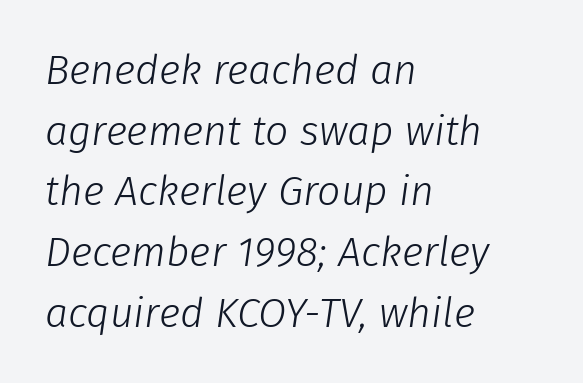
The image shows 41 px light type, italic (leaning right); set left-aligned, normal line spacing (1.48x), normal letter spacing, not underlined; low stroke contrast and a medium x-height.
